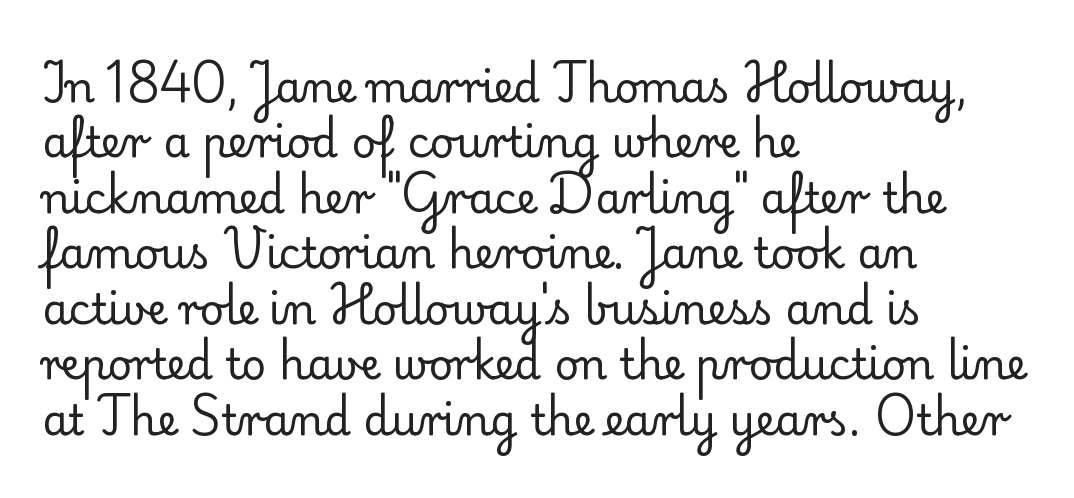
Q: Is the text bold? A: No.
Q: Is the text italic (slanted)? A: No, it is upright.
Q: Is the typeface a serif or a sans-serif typeface? A: Serif.
Q: Is the text underlined? A: No.
Q: How is the paragraph aligned? A: Left-aligned.
Q: Is the spacing between letters normal or unusually wide? A: Normal.
Q: Is the spacing between lines tight, normal or loose? A: Normal.
Q: Width (condensed, normal, or wide)? A: Normal.
Q: Stroke contrast? A: Low.
Q: x-height? A: Small.
Q: Monospaced? A: No.
